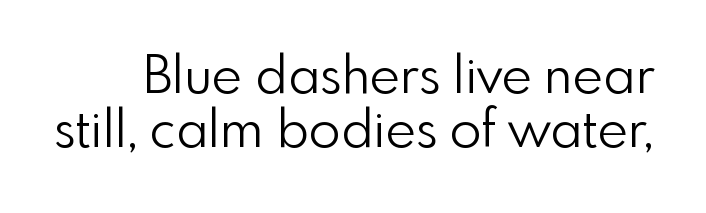
{"serif": "no", "italic": "no", "bold": "no", "weight": "light", "width": "normal", "x_height": "small", "monospaced": "no", "underline": "no", "line_spacing": "tight", "line_spacing_ratio": 1.04, "letter_spacing": "normal", "letter_spacing_em": 0.0, "glyph_px": 52}
